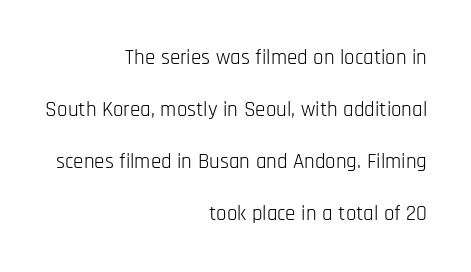
Q: Is the text bold? A: No.
Q: Is the text italic (slanted)? A: No, it is upright.
Q: Is the text underlined? A: No.
Q: How is the paragraph aligned? A: Right-aligned.
Q: Is the spacing between letters normal or unusually wide? A: Normal.
Q: Is the spacing between lines tight, normal or loose? A: Loose.
